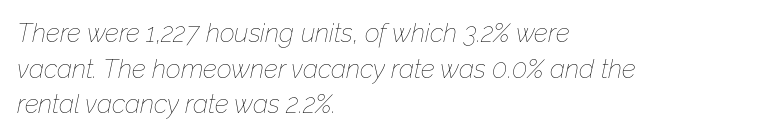
Does the leading feel generous? No, just average. Short note: letters normally spaced. The face looks like a standard text weight, possibly lighter. Short and long lines alike share a common starting point at left. A bare baseline throughout the passage.
